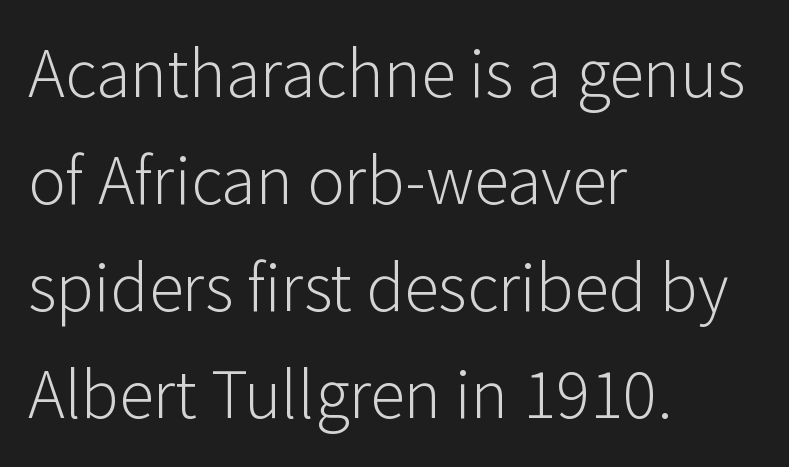
Q: Is the text bold? A: No.
Q: Is the text italic (slanted)? A: No, it is upright.
Q: Is the typeface a serif or a sans-serif typeface? A: Sans-serif.
Q: Is the text underlined? A: No.
Q: How is the paragraph aligned? A: Left-aligned.
Q: Is the spacing between letters normal or unusually wide? A: Normal.
Q: Is the spacing between lines tight, normal or loose? A: Normal.
Q: Width (condensed, normal, or wide)? A: Normal.
Q: Stroke contrast? A: Low.
Q: x-height? A: Medium.
Q: Monospaced? A: No.
